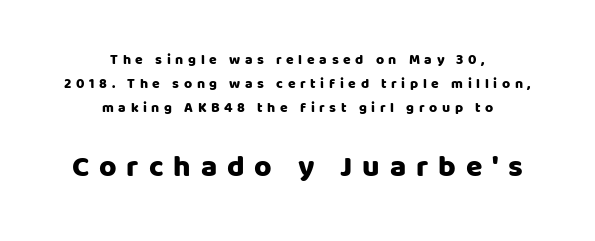
The image shows 30 px sans-serif type, upright; set centered, normal line spacing (1.7x), unusually wide letter spacing (+0.33 em), not underlined; the second (bottom) block is 2.14x larger; low stroke contrast and a large x-height.
